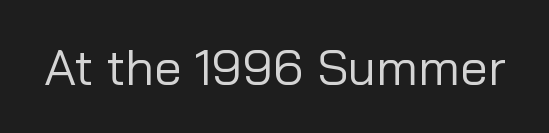
Q: Is the text bold? A: No.
Q: Is the text italic (slanted)? A: No, it is upright.
Q: Is the typeface a serif or a sans-serif typeface? A: Sans-serif.
Q: Is the text underlined? A: No.
Q: Is the spacing between letters normal or unusually wide? A: Normal.
Q: Width (condensed, normal, or wide)? A: Normal.
Q: Stroke contrast? A: Low.
Q: x-height? A: Medium.
Q: Monospaced? A: No.
